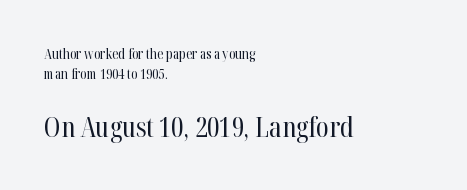
{"serif": "yes", "italic": "no", "bold": "no", "weight": "regular", "width": "condensed", "stroke_contrast": "high", "x_height": "medium", "monospaced": "no", "underline": "no", "align": "left", "line_spacing": "normal", "line_spacing_ratio": 1.44, "letter_spacing": "normal", "letter_spacing_em": 0.0, "larger_block": "second", "size_ratio": 2.0, "glyph_px": 28}
